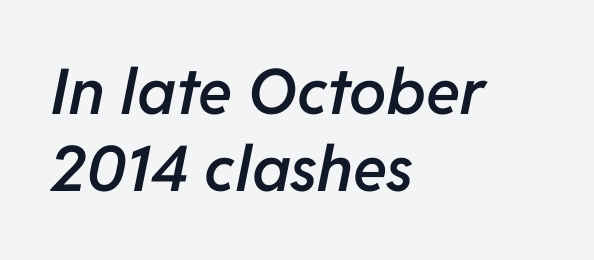
Observe the lean: these are italic letterforms. Horizontally, the lines are justified to the leading edge only. Here the designer chose a conventional face with non-uniform glyph widths. This is moderately heavy type, rendered in semibold. How are the letters spaced? Ordinarily, with no added tracking. Descender tails drop into unmarked territory.
